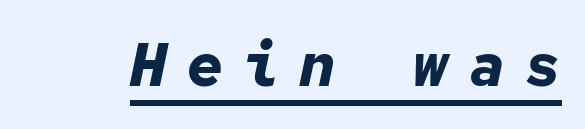
Q: Is the text bold? A: Yes.
Q: Is the text italic (slanted)? A: Yes, it leans right by about 12 degrees.
Q: Is the text underlined? A: Yes.
Q: Is the spacing between letters normal or unusually wide? A: Unusually wide.
Q: Width (condensed, normal, or wide)? A: Normal.
Q: Stroke contrast? A: Low.
Q: x-height? A: Medium.
Q: Monospaced? A: Yes.
